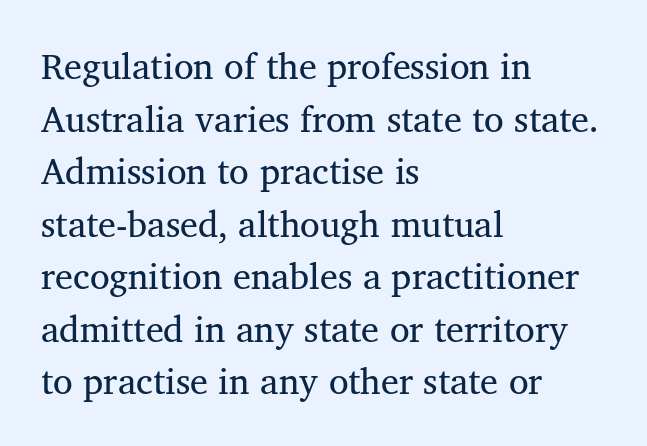
Q: Is the text bold? A: No.
Q: Is the text italic (slanted)? A: No, it is upright.
Q: Is the typeface a serif or a sans-serif typeface? A: Serif.
Q: Is the text underlined? A: No.
Q: How is the paragraph aligned? A: Left-aligned.
Q: Is the spacing between letters normal or unusually wide? A: Normal.
Q: Is the spacing between lines tight, normal or loose? A: Normal.
Q: Width (condensed, normal, or wide)? A: Normal.
Q: Stroke contrast? A: Medium.
Q: x-height? A: Medium.
Q: Monospaced? A: No.
